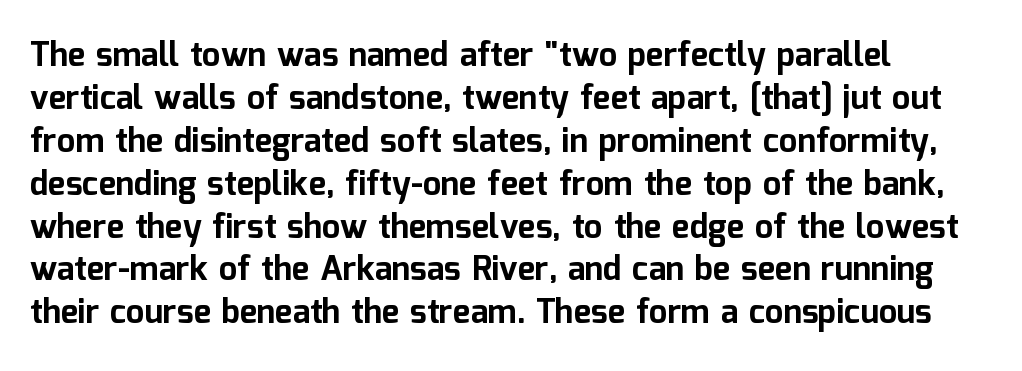
The image shows 33 px bold sans-serif type, upright; set left-aligned, normal line spacing (1.3x), normal letter spacing, not underlined; low stroke contrast and a medium x-height.
